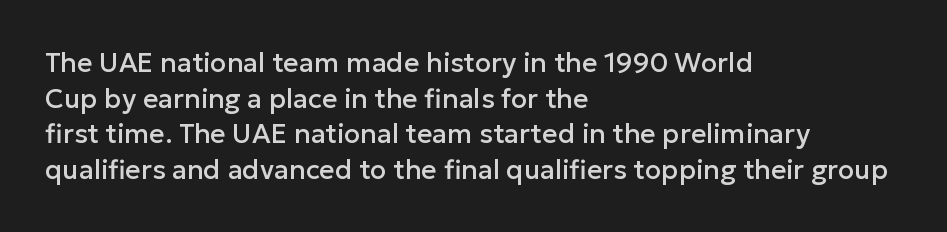
Line spacing here is normal. In terms of posture, this sample is upright. A bare baseline throughout the passage. Does the copy run flush right? No — it runs flush left. You could call the tracking neutral — neither tight nor loose.
